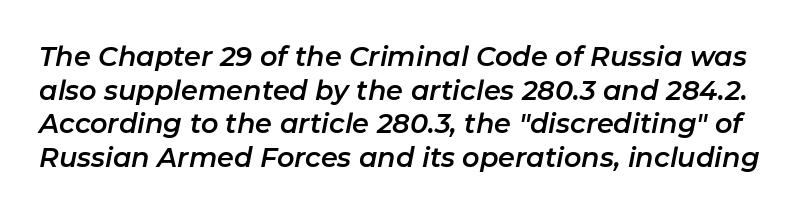
In terms of posture, this sample is oblique. Rows of type keep a routine distance in the vertical direction. Standard letterfit; no display-style spreading of the glyphs. The passage shown is not underscored anywhere.
